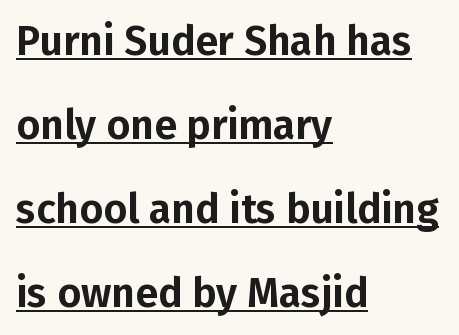
You could not count columns in this text — the font is proportionally spaced. Compared with typical paragraphs, the rows here are farther apart. Notice how the passage keeps a crisp vertical edge on the left only. Short note: letters normally spaced.
